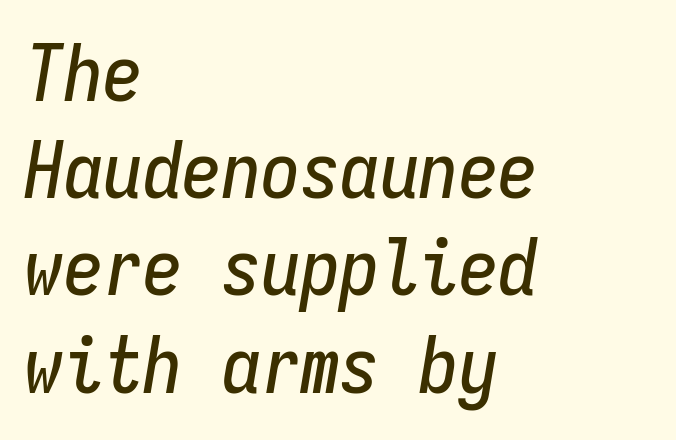
Alignment: flush left. This is oblique type, the kind used for emphasis or titles. Clear beneath every line of the passage. Look at the tracking — it's just the regular setting, nothing added. Note the uniform advance width — an 'i' takes as much space as an 'm'.
